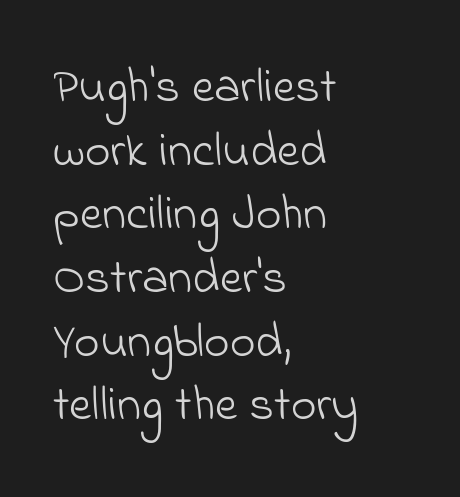
Q: Is the text bold? A: No.
Q: Is the typeface a serif or a sans-serif typeface? A: Sans-serif.
Q: Is the text underlined? A: No.
Q: How is the paragraph aligned? A: Left-aligned.
Q: Is the spacing between letters normal or unusually wide? A: Normal.
Q: Is the spacing between lines tight, normal or loose? A: Normal.
Q: Width (condensed, normal, or wide)? A: Normal.
Q: Stroke contrast? A: Low.
Q: x-height? A: Small.
Q: Monospaced? A: No.
